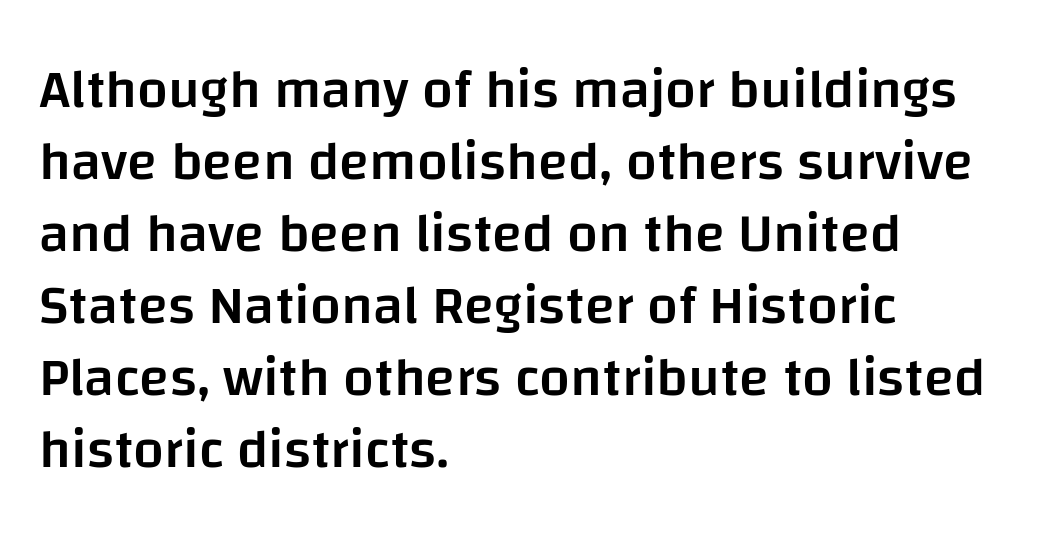
The image shows 55 px semibold sans-serif type, upright; set left-aligned, normal line spacing (1.31x), normal letter spacing, not underlined; low stroke contrast and a large x-height.
